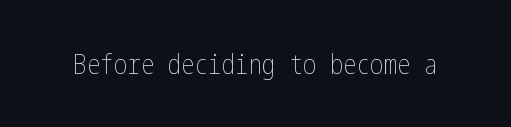
The image shows 27 px text type, upright; set normal letter spacing, not underlined.
